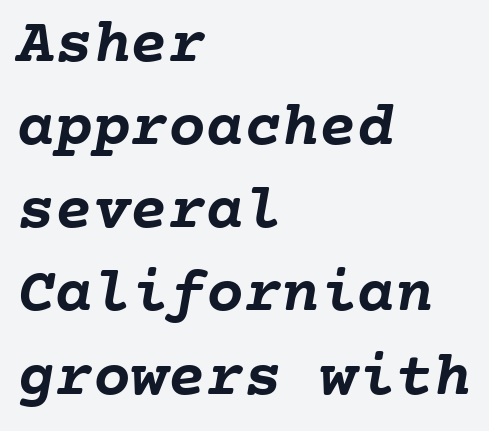
{"bold": "yes", "weight": "semibold", "width": "normal", "stroke_contrast": "low", "x_height": "medium", "monospaced": "yes", "underline": "no", "align": "left", "line_spacing": "normal", "line_spacing_ratio": 1.32, "letter_spacing": "normal", "letter_spacing_em": 0.0, "glyph_px": 63}
